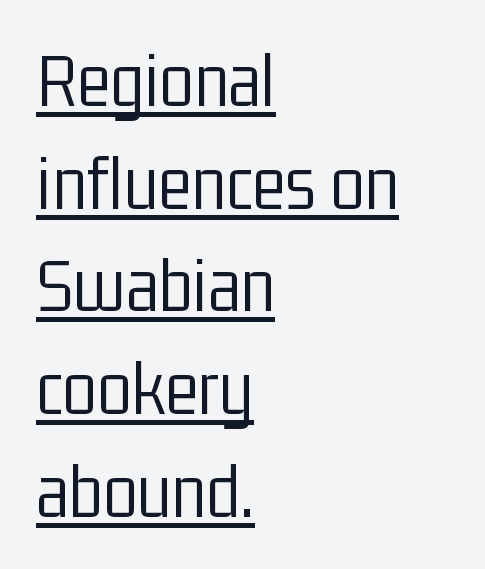
Q: Is the text bold? A: No.
Q: Is the text italic (slanted)? A: No, it is upright.
Q: Is the typeface a serif or a sans-serif typeface? A: Sans-serif.
Q: Is the text underlined? A: Yes.
Q: How is the paragraph aligned? A: Left-aligned.
Q: Is the spacing between letters normal or unusually wide? A: Normal.
Q: Is the spacing between lines tight, normal or loose? A: Normal.
Q: Width (condensed, normal, or wide)? A: Condensed.
Q: Stroke contrast? A: Low.
Q: x-height? A: Medium.
Q: Monospaced? A: No.
